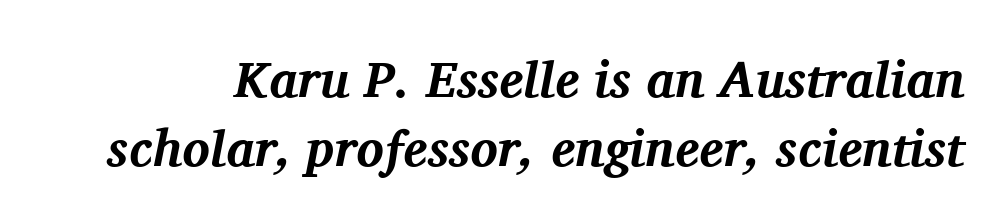
You could not count columns in this text — the font is proportionally spaced. Between one letter and the next there's only the usual sliver of space. This is oblique type, the kind used for emphasis or titles. Unlike a clean sans, this face finishes its strokes with serifs. Strokes here are thick enough to call this a true bold.
